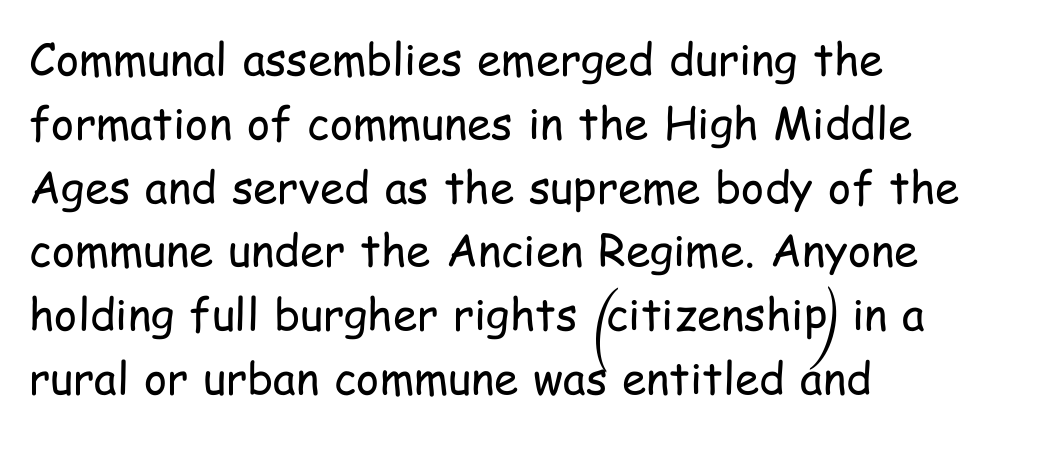
Q: Is the text bold? A: No.
Q: Is the text italic (slanted)? A: No, it is upright.
Q: Is the typeface a serif or a sans-serif typeface? A: Sans-serif.
Q: Is the text underlined? A: No.
Q: How is the paragraph aligned? A: Left-aligned.
Q: Is the spacing between letters normal or unusually wide? A: Normal.
Q: Is the spacing between lines tight, normal or loose? A: Normal.
Q: Width (condensed, normal, or wide)? A: Condensed.
Q: Stroke contrast? A: Low.
Q: x-height? A: Medium.
Q: Monospaced? A: No.
